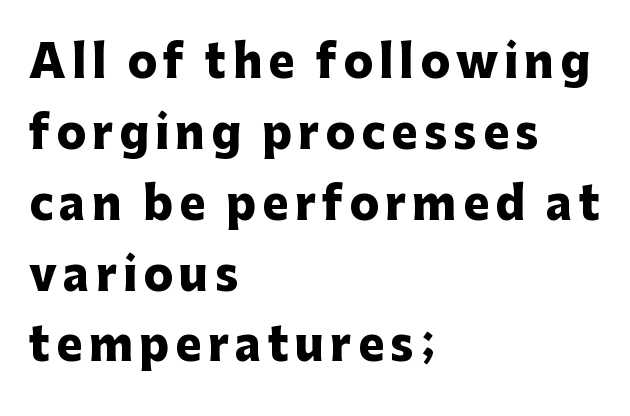
Q: Is the text bold? A: Yes.
Q: Is the text italic (slanted)? A: No, it is upright.
Q: Is the typeface a serif or a sans-serif typeface? A: Sans-serif.
Q: Is the text underlined? A: No.
Q: How is the paragraph aligned? A: Left-aligned.
Q: Is the spacing between lines tight, normal or loose? A: Normal.
Q: Width (condensed, normal, or wide)? A: Normal.
Q: Stroke contrast? A: Low.
Q: x-height? A: Medium.
Q: Monospaced? A: No.
